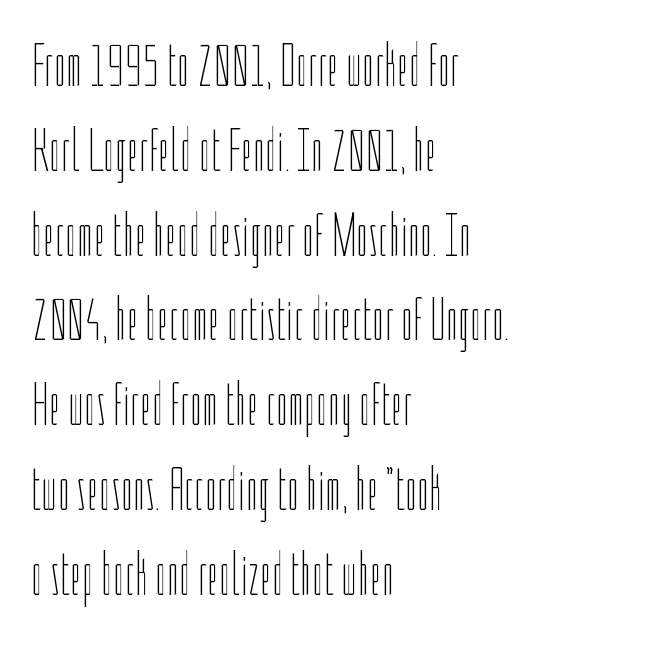
The image shows 61 px thin, condensed type, upright; set left-aligned, normal line spacing (1.39x), normal letter spacing, not underlined; low stroke contrast and a medium x-height.
